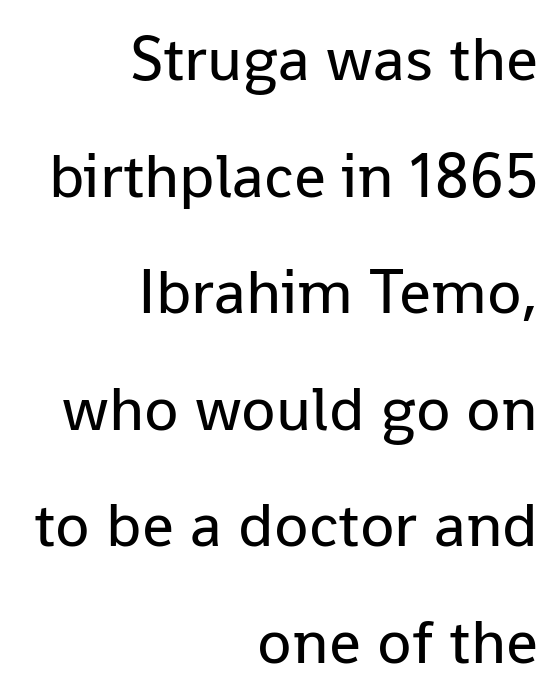
The string is rendered with underlining switched off. Spacing verdict: proportional, widths tailored to each character. This rendering leaves character spacing at its baseline value. Heaviness? Minimal to ordinary, like unemphasized prose. This is sans-serif lettering, the kind often seen on screens and signage. It's the straight-up-and-down kind of type.
